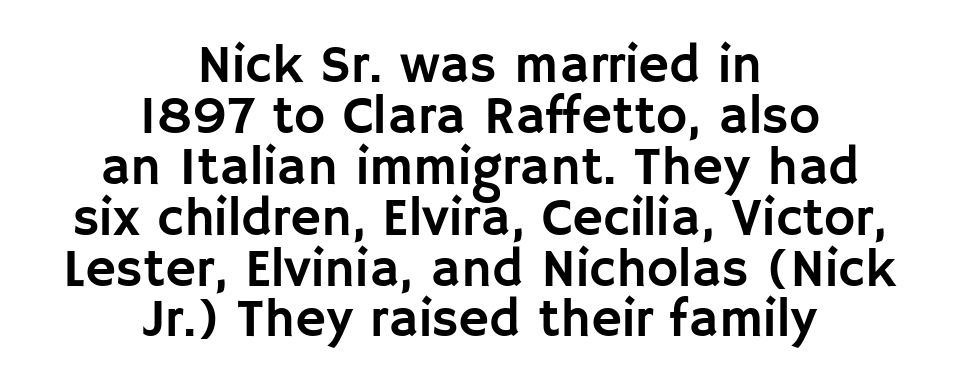
The image shows 53 px sans-serif type, upright; set centered, tight line spacing (0.96x), normal letter spacing, not underlined; low stroke contrast and a large x-height.
